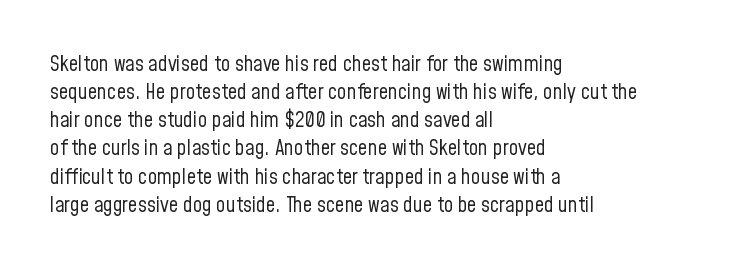
Visually the block forms a straight wall on the left and a jagged coastline on the right. Style check: upright. Bold? No — there's no thickening of the strokes. Notice how descenders clear the ascenders below comfortably — that's standard leading. Each word holds together tightly as a unit, with standard inter-letter gaps.
